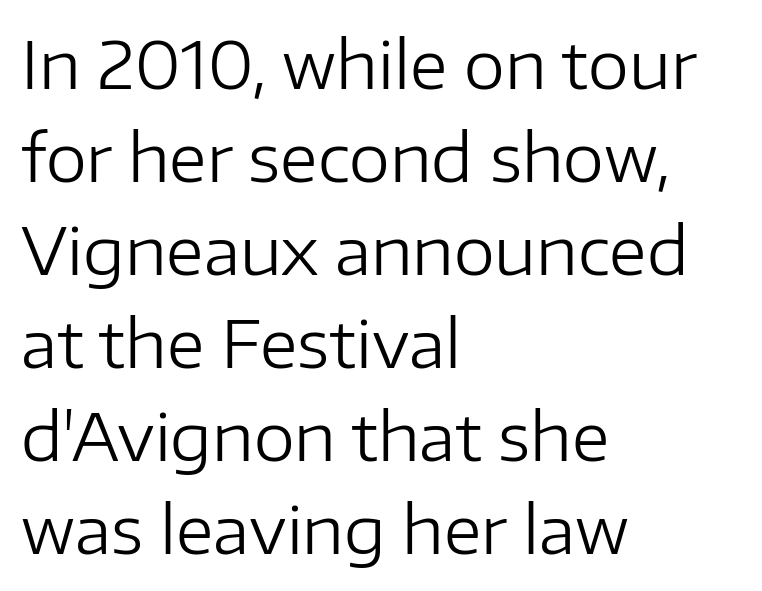
The image shows 66 px regular-weight sans-serif type, upright; set left-aligned, normal line spacing (1.41x), normal letter spacing, not underlined; low stroke contrast and a medium x-height.
